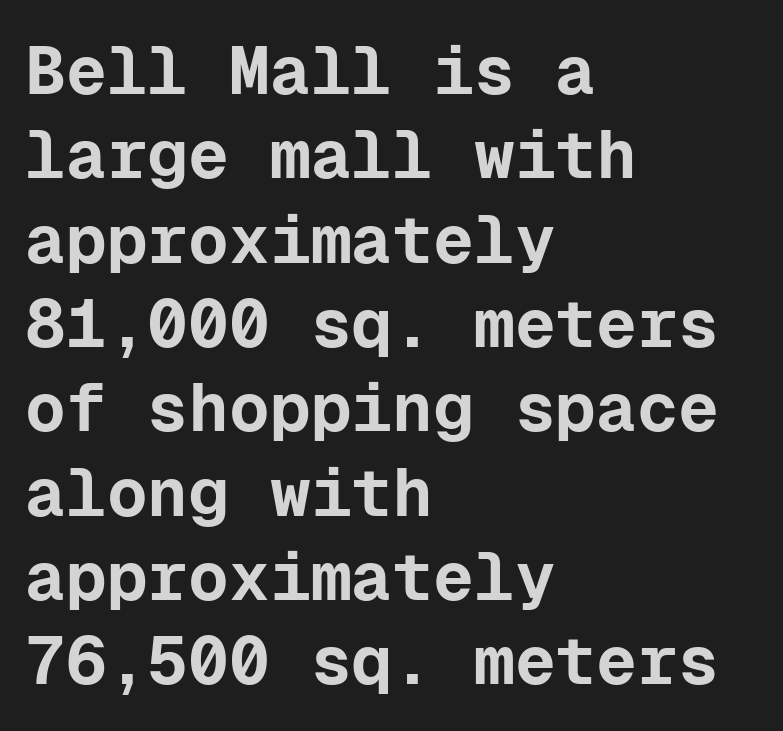
{"serif": "no", "italic": "no", "bold": "yes", "weight": "bold", "width": "normal", "stroke_contrast": "low", "x_height": "medium", "monospaced": "yes", "underline": "no", "align": "left", "line_spacing_ratio": 1.24, "letter_spacing": "normal", "letter_spacing_em": 0.0, "glyph_px": 68}
